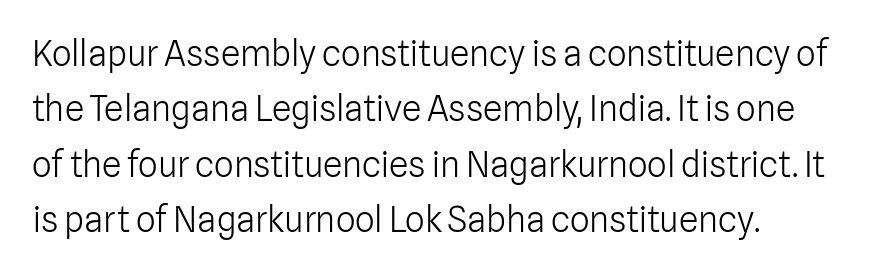
The image shows 35 px light sans-serif type, upright; set left-aligned, normal line spacing (1.58x), normal letter spacing, not underlined; low stroke contrast and a medium x-height.
